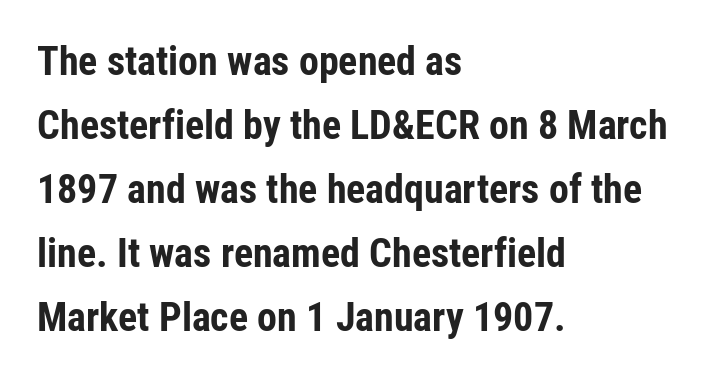
Here the designer chose a conventional face with non-uniform glyph widths. No word sits above an underline. The font family rendered here belongs to the sans-serif group. In CSS terms this would be text-align: left. Italic: no, the glyphs are upright roman. You'd pick this weight for a headline — it's a proper bold.
